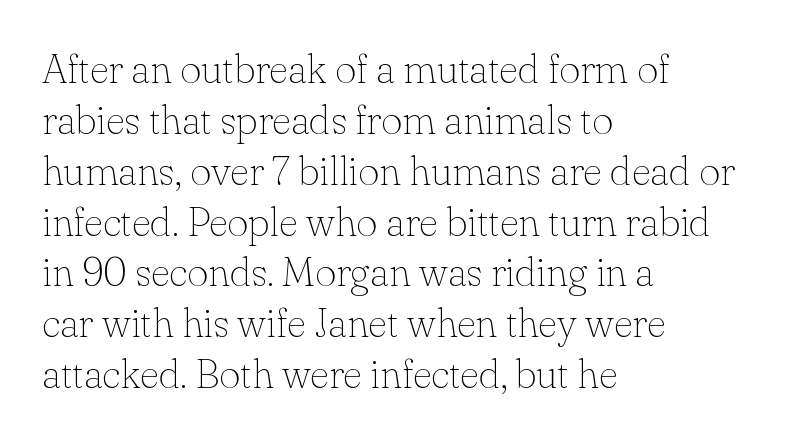
{"serif": "yes", "italic": "no", "bold": "no", "weight": "thin", "width": "normal", "stroke_contrast": "low", "x_height": "small", "monospaced": "no", "underline": "no", "align": "left", "line_spacing_ratio": 1.24, "letter_spacing": "normal", "letter_spacing_em": 0.0, "glyph_px": 41}
